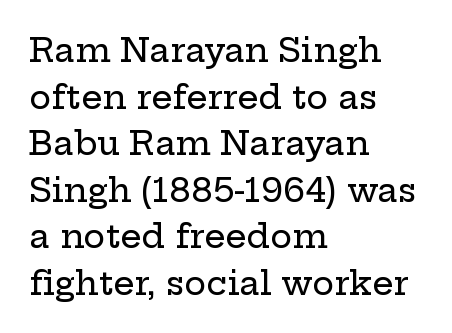
Posture: upright roman. Plain, unruled lines of type. Leading: standard. Compared with typical body copy, the letter spacing here is the same. These lines are rendered in a variable-pitch font. I'd call this a serif setting — the letters wear small feet.
